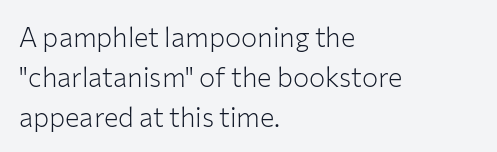
Q: Is the text bold? A: No.
Q: Is the text italic (slanted)? A: No, it is upright.
Q: Is the text underlined? A: No.
Q: How is the paragraph aligned? A: Left-aligned.
Q: Is the spacing between letters normal or unusually wide? A: Normal.
Q: Is the spacing between lines tight, normal or loose? A: Normal.
